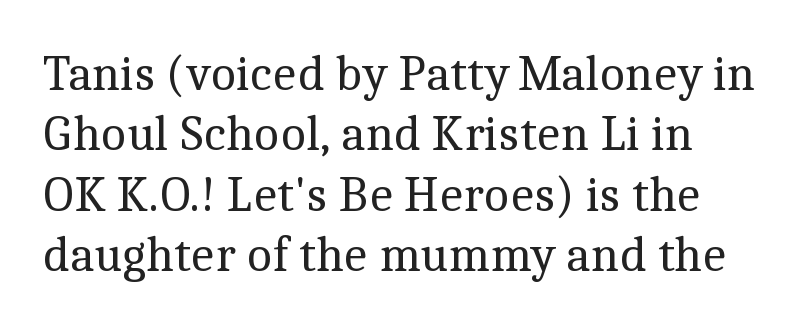
Q: Is the text bold? A: No.
Q: Is the text italic (slanted)? A: No, it is upright.
Q: Is the typeface a serif or a sans-serif typeface? A: Serif.
Q: Is the text underlined? A: No.
Q: Is the spacing between letters normal or unusually wide? A: Normal.
Q: Width (condensed, normal, or wide)? A: Normal.
Q: x-height? A: Medium.
Q: Monospaced? A: No.
